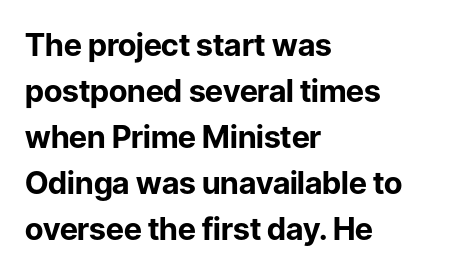
Q: Is the text bold? A: Yes.
Q: Is the text italic (slanted)? A: No, it is upright.
Q: Is the typeface a serif or a sans-serif typeface? A: Sans-serif.
Q: Is the text underlined? A: No.
Q: How is the paragraph aligned? A: Left-aligned.
Q: Is the spacing between letters normal or unusually wide? A: Normal.
Q: Is the spacing between lines tight, normal or loose? A: Normal.
Q: Width (condensed, normal, or wide)? A: Normal.
Q: Stroke contrast? A: Low.
Q: x-height? A: Medium.
Q: Monospaced? A: No.
